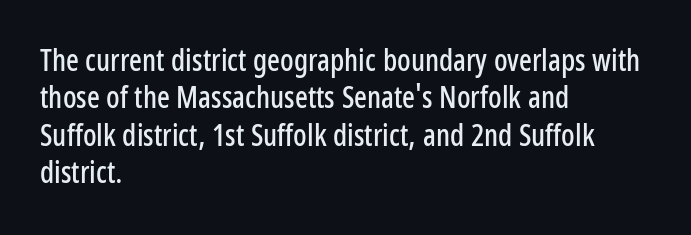
The image shows 30 px condensed sans-serif type, upright; set left-aligned, normal line spacing (1.25x), normal letter spacing, not underlined; low stroke contrast and a medium x-height.
